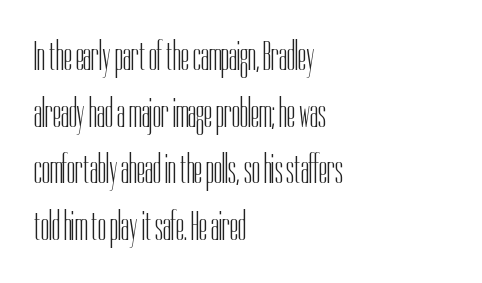
The image shows 41 px light, condensed sans-serif type, upright; set left-aligned, normal line spacing (1.38x), normal letter spacing, not underlined; low stroke contrast and a medium x-height.
